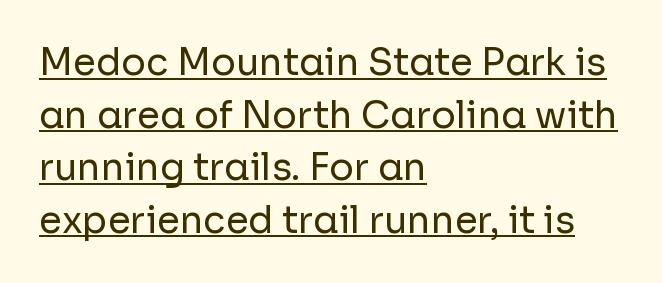
{"serif": "no", "italic": "no", "bold": "no", "weight": "regular", "width": "normal", "stroke_contrast": "low", "x_height": "medium", "monospaced": "no", "underline": "yes", "align": "left", "line_spacing": "normal", "line_spacing_ratio": 1.42, "letter_spacing": "normal", "letter_spacing_em": 0.0, "glyph_px": 37}
